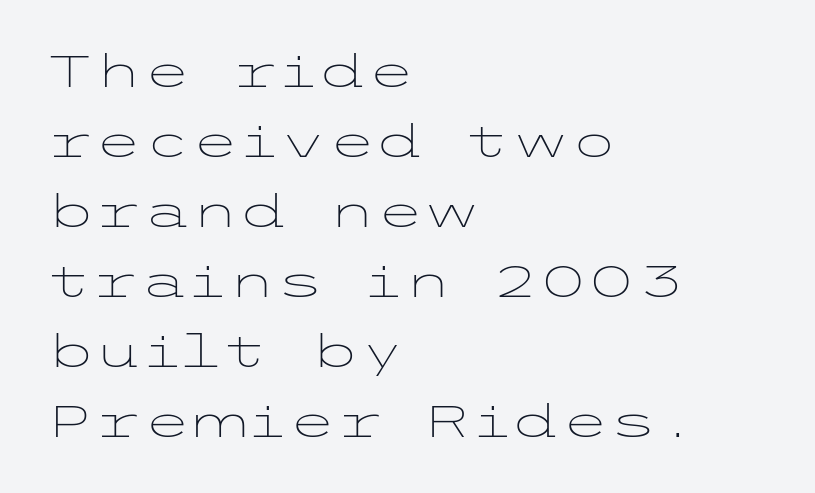
The type is set solid horizontally, with unmodified tracking. You can tell it's not italic because the verticals are truly vertical. Does the leading feel generous? No, just average. Layout note: lines flush left. The zone under the glyphs is completely vacant. The text was rendered using a sans face with plain stroke endings.
